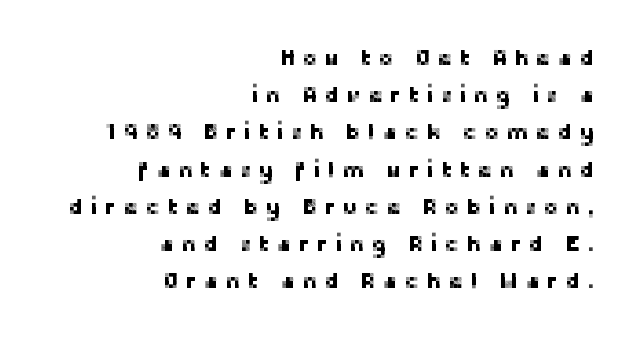
The image shows 22 px text type, upright; set right-aligned, normal line spacing (1.69x), unusually wide letter spacing (+0.33 em), not underlined.
